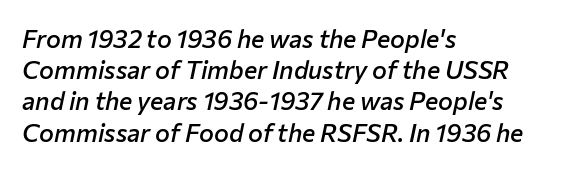
Q: Is the text bold? A: Semi-bold.
Q: Is the text italic (slanted)? A: Yes, it leans right by about 12 degrees.
Q: Is the text underlined? A: No.
Q: How is the paragraph aligned? A: Left-aligned.
Q: Is the spacing between letters normal or unusually wide? A: Normal.
Q: Is the spacing between lines tight, normal or loose? A: Normal.
